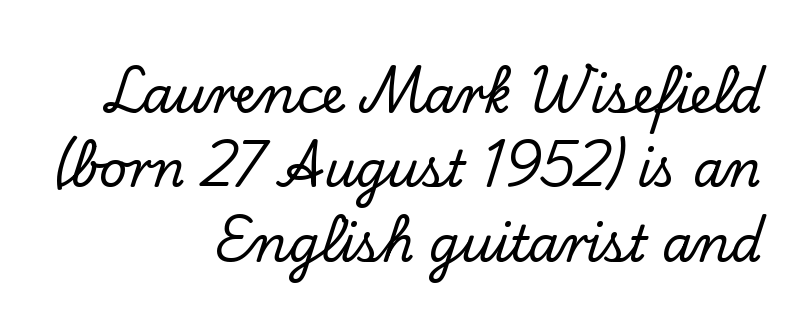
Compared with a flush-left layout, this one pins lines to the opposite, right side. This rendering features lettering with no underline. Looks like regular typesetting: each glyph gets only the width it needs. The glyphs in this specimen are seriffed. The space between consecutive lines is moderate.
